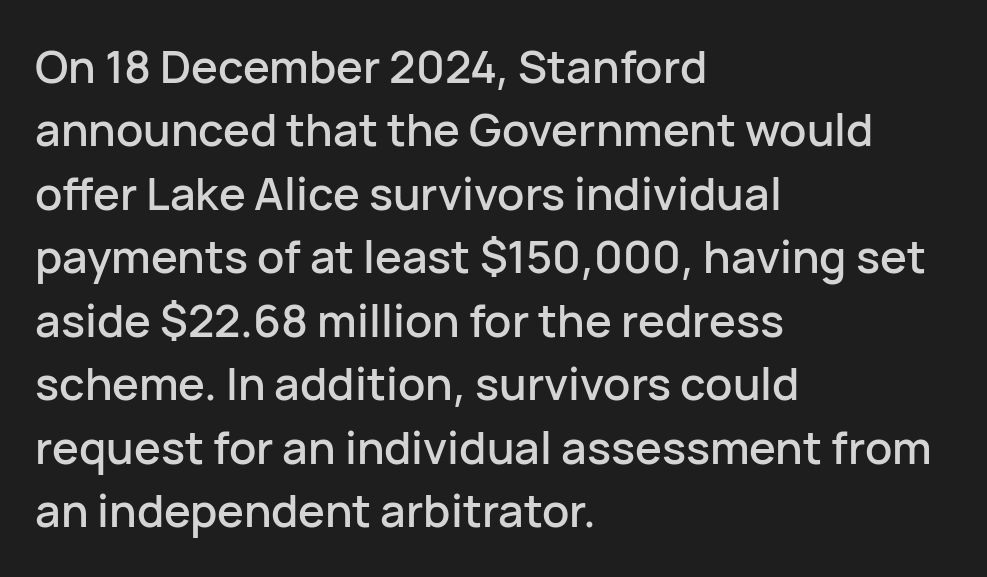
{"serif": "no", "italic": "no", "width": "normal", "stroke_contrast": "low", "x_height": "medium", "monospaced": "no", "underline": "no", "align": "left", "line_spacing": "normal", "line_spacing_ratio": 1.41, "letter_spacing": "normal", "letter_spacing_em": 0.0, "glyph_px": 45}
